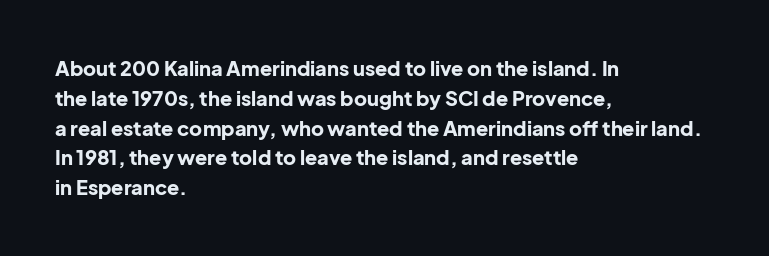
The image shows 20 px bold type, upright; set left-aligned, normal line spacing (1.49x), normal letter spacing, not underlined.
